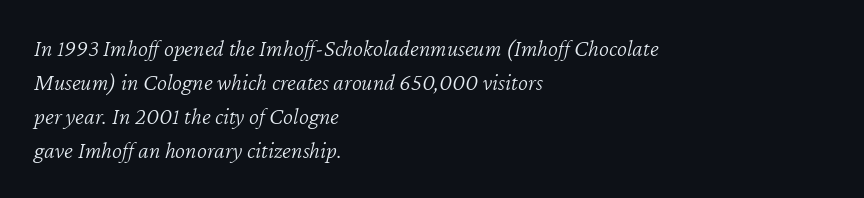
{"italic": "yes", "lean": "right", "slant_degrees": 12, "bold": "no", "underline": "no", "align": "left", "line_spacing": "normal", "line_spacing_ratio": 1.41, "letter_spacing": "normal", "letter_spacing_em": 0.0, "glyph_px": 24}
